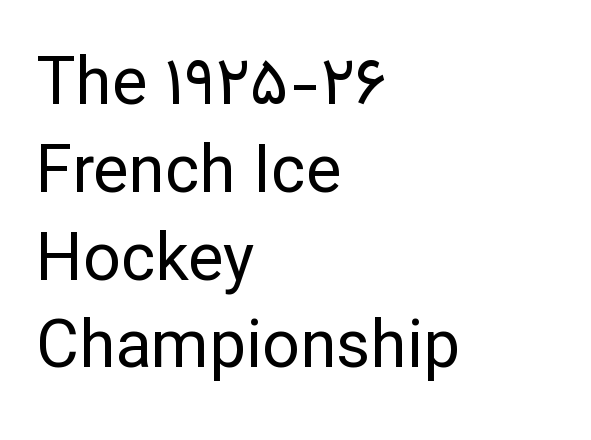
Q: Is the text bold? A: No.
Q: Is the text italic (slanted)? A: No, it is upright.
Q: Is the typeface a serif or a sans-serif typeface? A: Sans-serif.
Q: Is the text underlined? A: No.
Q: How is the paragraph aligned? A: Left-aligned.
Q: Is the spacing between letters normal or unusually wide? A: Normal.
Q: Is the spacing between lines tight, normal or loose? A: Normal.
Q: Width (condensed, normal, or wide)? A: Normal.
Q: Stroke contrast? A: Low.
Q: x-height? A: Medium.
Q: Monospaced? A: No.
